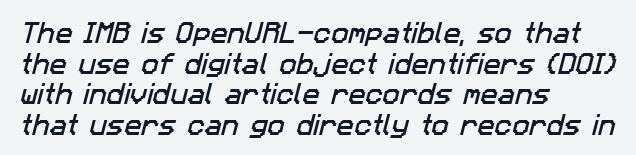
Q: Is the text underlined? A: No.
Q: How is the paragraph aligned? A: Left-aligned.
Q: Is the spacing between letters normal or unusually wide? A: Normal.
Q: Is the spacing between lines tight, normal or loose? A: Normal.
